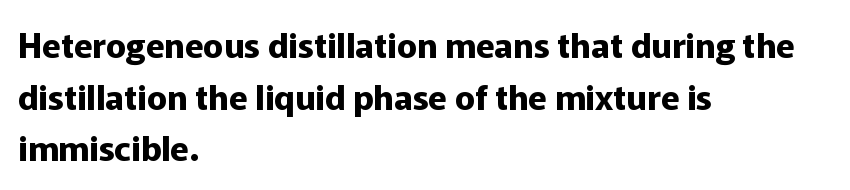
The image shows 34 px bold sans-serif type, upright; set left-aligned, normal line spacing (1.52x), normal letter spacing, not underlined; low stroke contrast and a medium x-height.
